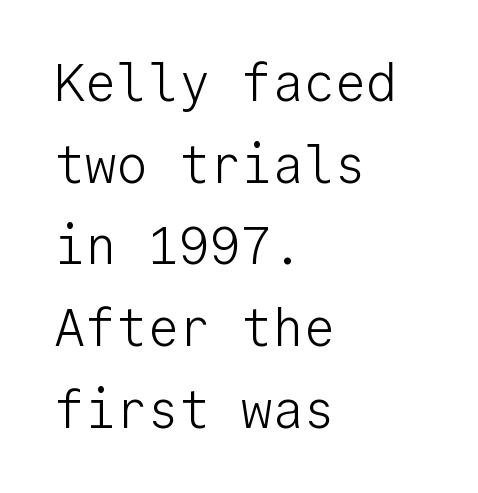
{"serif": "no", "italic": "no", "bold": "no", "weight": "light", "width": "normal", "stroke_contrast": "low", "x_height": "medium", "monospaced": "yes", "underline": "no", "align": "left", "line_spacing": "normal", "line_spacing_ratio": 1.57, "letter_spacing": "normal", "letter_spacing_em": 0.0, "glyph_px": 52}
